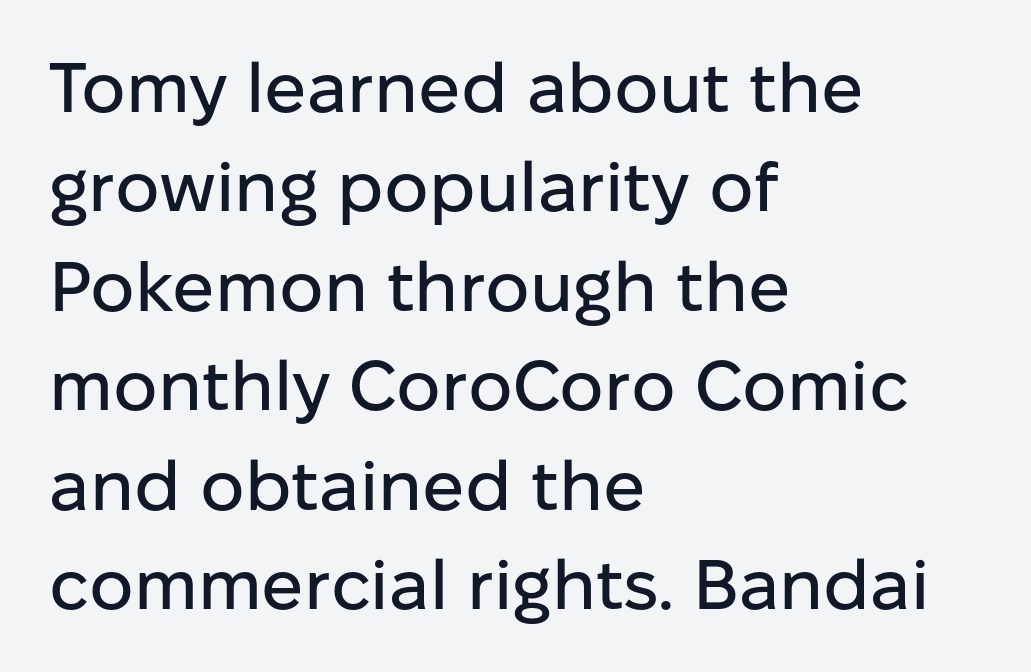
Q: Is the text italic (slanted)? A: No, it is upright.
Q: Is the typeface a serif or a sans-serif typeface? A: Sans-serif.
Q: Is the text underlined? A: No.
Q: How is the paragraph aligned? A: Left-aligned.
Q: Is the spacing between letters normal or unusually wide? A: Normal.
Q: Is the spacing between lines tight, normal or loose? A: Normal.
Q: Width (condensed, normal, or wide)? A: Normal.
Q: Stroke contrast? A: Low.
Q: x-height? A: Medium.
Q: Monospaced? A: No.
